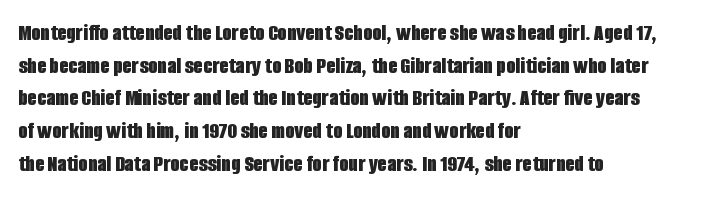
Q: Is the text bold? A: Yes.
Q: Is the text italic (slanted)? A: No, it is upright.
Q: Is the text underlined? A: No.
Q: How is the paragraph aligned? A: Left-aligned.
Q: Is the spacing between letters normal or unusually wide? A: Normal.
Q: Is the spacing between lines tight, normal or loose? A: Normal.
